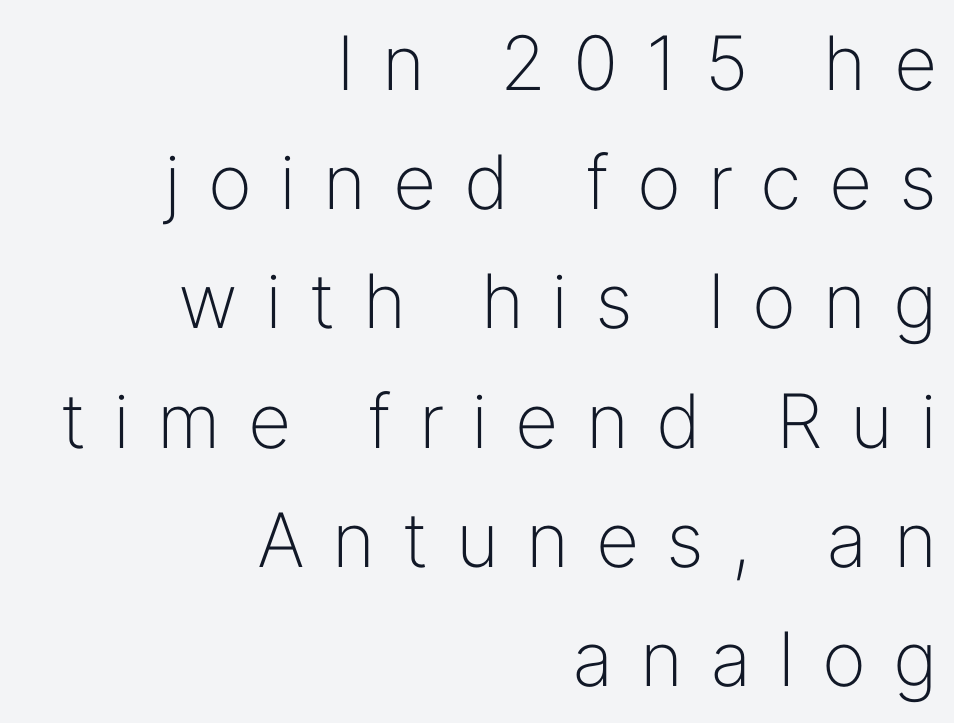
{"serif": "no", "italic": "no", "bold": "no", "weight": "light", "width": "normal", "stroke_contrast": "low", "x_height": "medium", "monospaced": "no", "underline": "no", "align": "right", "line_spacing": "normal", "line_spacing_ratio": 1.59, "letter_spacing": "wide", "letter_spacing_em": 0.36, "glyph_px": 75}
